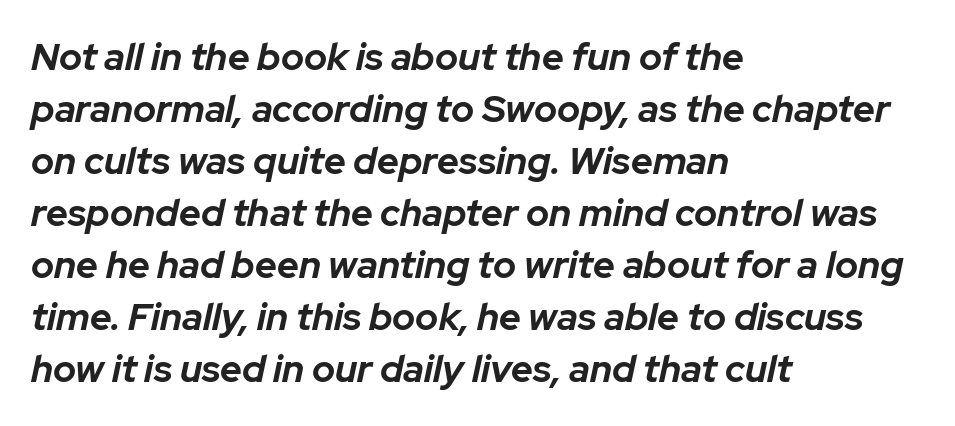
The image shows 38 px bold type, italic (leaning right); set left-aligned, normal line spacing (1.37x), normal letter spacing, not underlined; low stroke contrast and a medium x-height.
